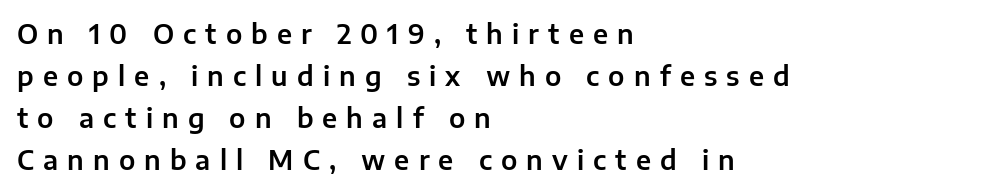
{"italic": "no", "underline": "no", "align": "left", "line_spacing": "normal", "line_spacing_ratio": 1.62, "letter_spacing": "wide", "letter_spacing_em": 0.35, "glyph_px": 26}
